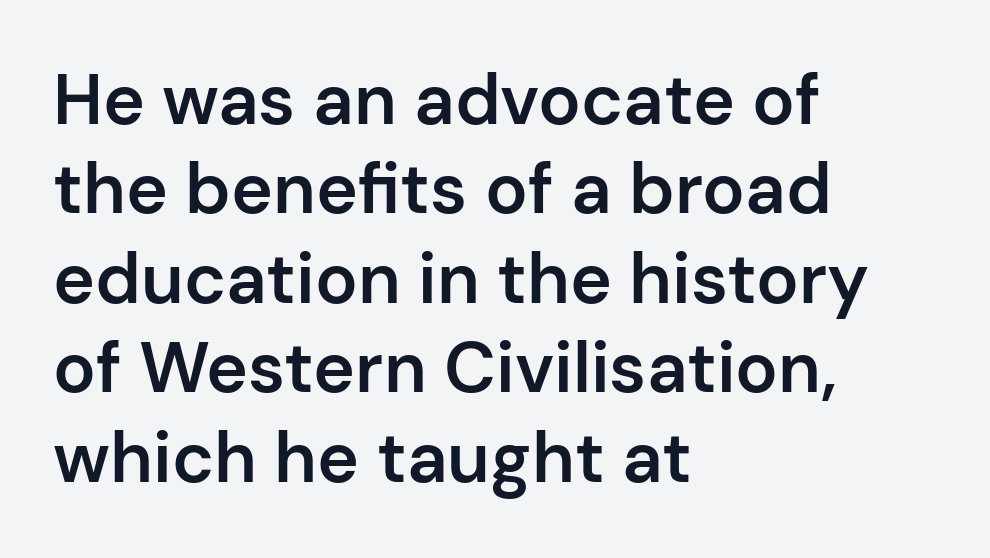
A bit beefed up — I'd call it semibold rather than bold. In terms of posture, this sample is upright. To sum up the face: it is a sans, with no serifs. What's the leading like? Ordinary, nothing unusual. Characters follow at the spacing the type designer built in.
